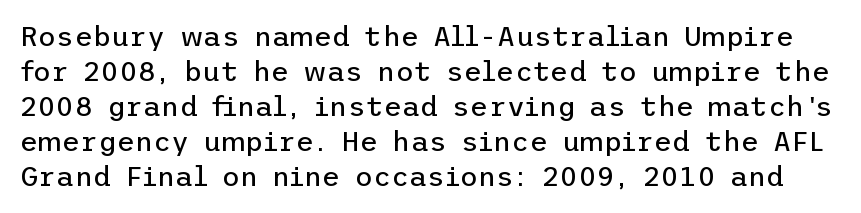
Notice how the stems are strictly vertical — no italics here. Whoever set this chose a conventional vertical rhythm. Default kerning and tracking; the words read as compact shapes. Typographically, this falls in the sans-serif category. The foot of each line stays bare and open. A light-to-regular cut is what we see here.
